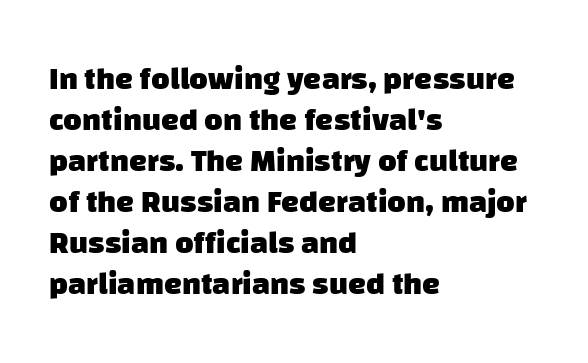
These lines stack with their left ends in a neat column. Font category for this specimen: sans-serif. The line-height multiplier appears to be the usual default. Is the letter spacing exaggerated? No — it looks like the ordinary default. Proportional: the letters do not fall into vertical columns.
